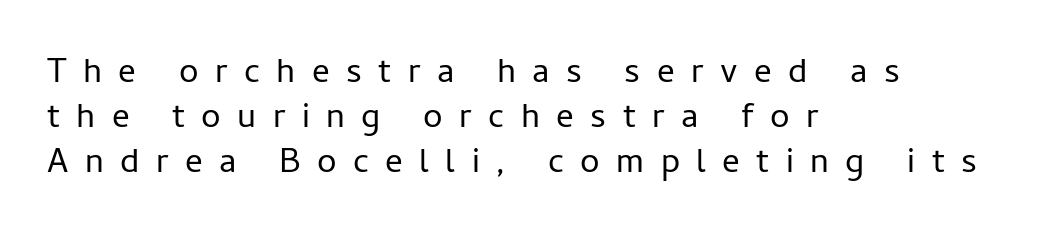
On a weight scale, this lands at 450 or below. The face used here is proportionally spaced, like ordinary book or web type. This is the regular roman posture of the typeface. Students, note that the glyphs here are deliberately spaced far apart. Rule under the text: the space is simply empty.
